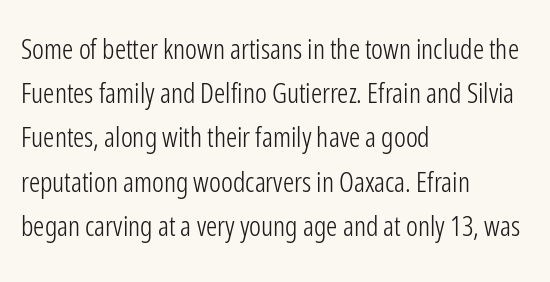
{"serif": "no", "italic": "no", "bold": "no", "weight": "light", "width": "condensed", "stroke_contrast": "low", "x_height": "medium", "monospaced": "no", "underline": "no", "align": "left", "line_spacing": "normal", "line_spacing_ratio": 1.58, "letter_spacing": "normal", "letter_spacing_em": 0.0, "glyph_px": 28}
